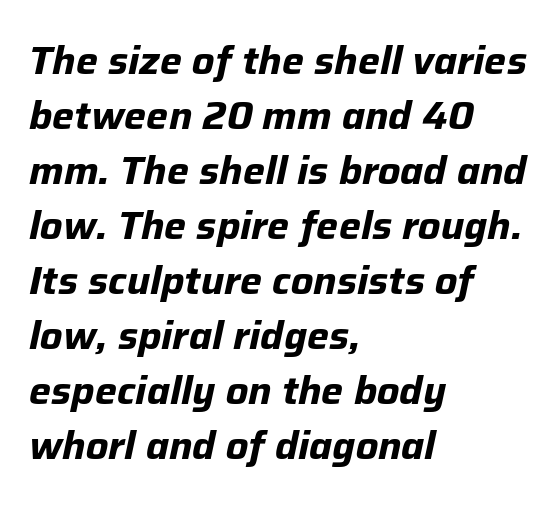
The text block is weighted toward the left margin, trailing off unevenly rightward. This is heavy type, rendered in bold. Between one letter and the next there's only the usual sliver of space. Check the space under the baseline: it is left empty.
